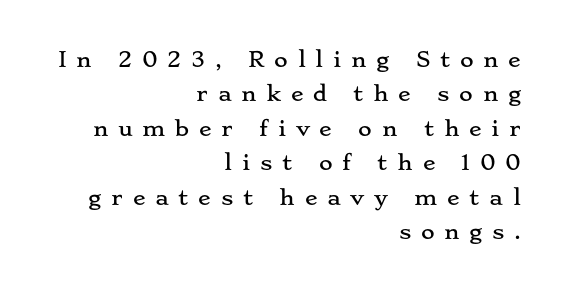
Q: Is the text italic (slanted)? A: No, it is upright.
Q: Is the text underlined? A: No.
Q: How is the paragraph aligned? A: Right-aligned.
Q: Is the spacing between letters normal or unusually wide? A: Unusually wide.
Q: Is the spacing between lines tight, normal or loose? A: Normal.
